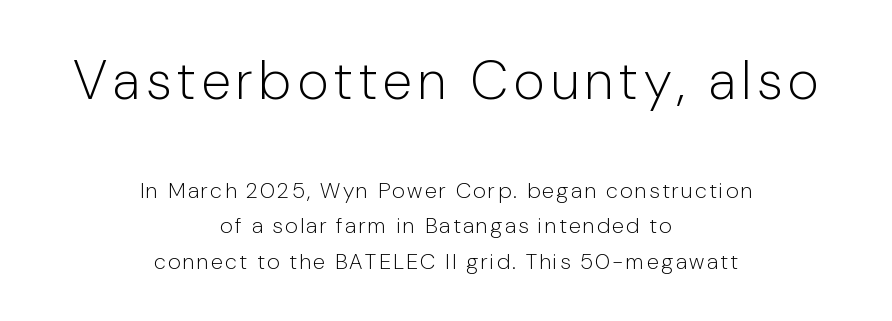
The image shows 54 px light sans-serif type, upright; set centered, normal line spacing (1.62x), not underlined; the first (top) block is 2.45x larger; low stroke contrast and a medium x-height.
